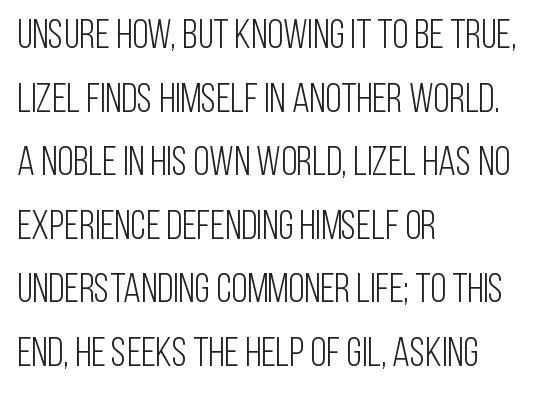
Counters stay open thanks to moderate or lighter strokes. Which margin do the lines hug? The left one — the right edge is uneven. Varying glyph widths throughout — classic text-font behaviour. Letterform terminals end flat and unadorned throughout the passage. This block has exactly the height ordinary leading produces.
